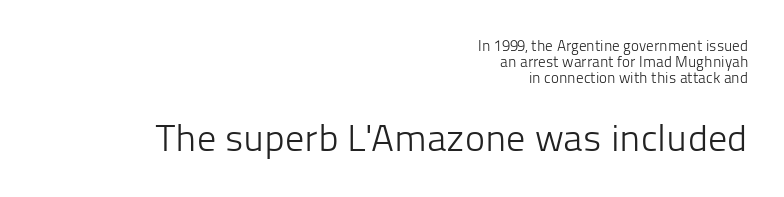
The paragraph has a hard right edge and a soft left edge. The gap between lines stays unmarked. Characters remain perfectly vertical along every line. Each new line begins almost immediately beneath the previous one. Stroke terminals: plain, sans-serif.
